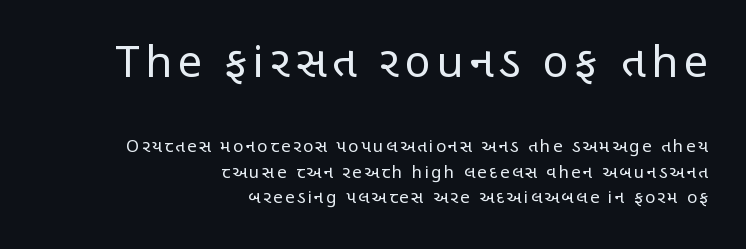
{"serif": "no", "italic": "no", "bold": "no", "weight": "regular", "width": "condensed", "stroke_contrast": "low", "x_height": "large", "monospaced": "no", "underline": "no", "align": "right", "line_spacing": "normal", "line_spacing_ratio": 1.49, "larger_block": "first", "size_ratio": 2.53, "glyph_px": 43}
